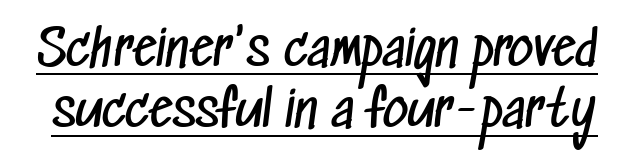
{"serif": "no", "bold": "no", "weight": "regular", "width": "condensed", "stroke_contrast": "low", "x_height": "medium", "monospaced": "no", "underline": "yes", "line_spacing": "normal", "line_spacing_ratio": 1.25, "letter_spacing": "normal", "letter_spacing_em": 0.0, "glyph_px": 49}
